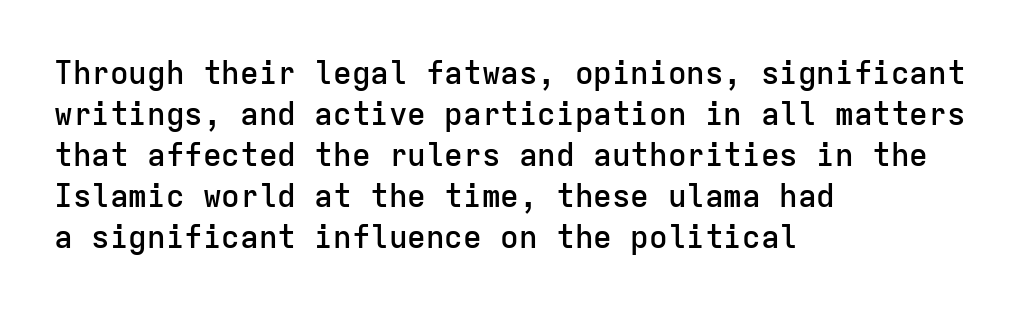
{"serif": "no", "italic": "no", "bold": "semi", "weight": "semibold", "width": "normal", "stroke_contrast": "low", "x_height": "medium", "monospaced": "yes", "underline": "no", "align": "left", "line_spacing": "normal", "line_spacing_ratio": 1.32, "letter_spacing": "normal", "letter_spacing_em": 0.0, "glyph_px": 31}
